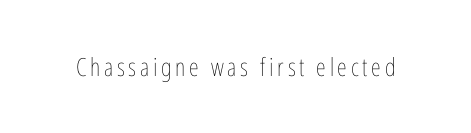
The type sits square on the baseline with zero lean. The strip under each line holds only bare page. Stroke thickness stays within the range of a standard reading face or lighter.
